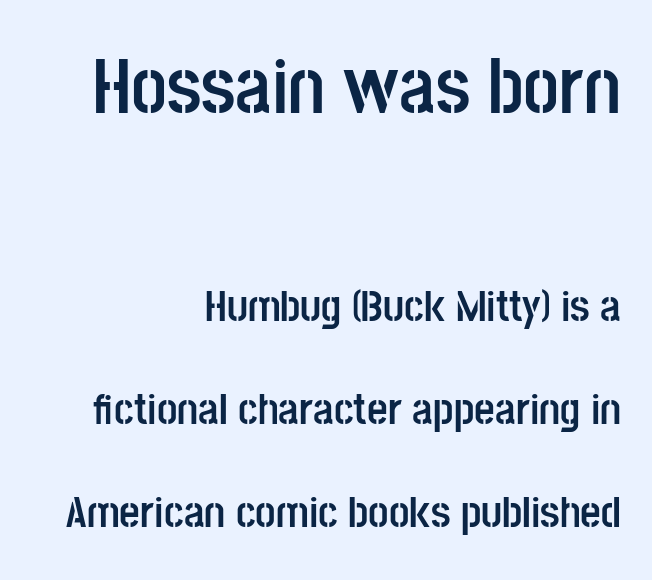
Q: Is the text bold? A: Yes.
Q: Is the text italic (slanted)? A: No, it is upright.
Q: Is the typeface a serif or a sans-serif typeface? A: Sans-serif.
Q: Is the text underlined? A: No.
Q: How is the paragraph aligned? A: Right-aligned.
Q: Is the spacing between letters normal or unusually wide? A: Normal.
Q: Is the spacing between lines tight, normal or loose? A: Loose.
Q: Which block of text is set in a larger size, the first (top) or the second (bottom)? A: The first (top) one.
Q: Width (condensed, normal, or wide)? A: Condensed.
Q: Stroke contrast? A: Low.
Q: x-height? A: Large.
Q: Monospaced? A: No.
